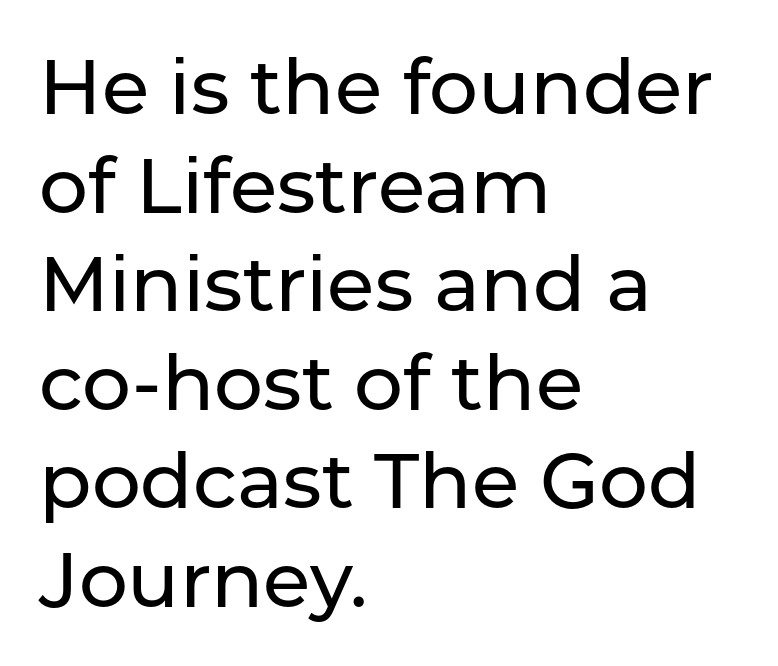
Q: Is the text italic (slanted)? A: No, it is upright.
Q: Is the typeface a serif or a sans-serif typeface? A: Sans-serif.
Q: Is the text underlined? A: No.
Q: How is the paragraph aligned? A: Left-aligned.
Q: Is the spacing between letters normal or unusually wide? A: Normal.
Q: Is the spacing between lines tight, normal or loose? A: Normal.
Q: Width (condensed, normal, or wide)? A: Normal.
Q: Stroke contrast? A: Low.
Q: x-height? A: Medium.
Q: Monospaced? A: No.
